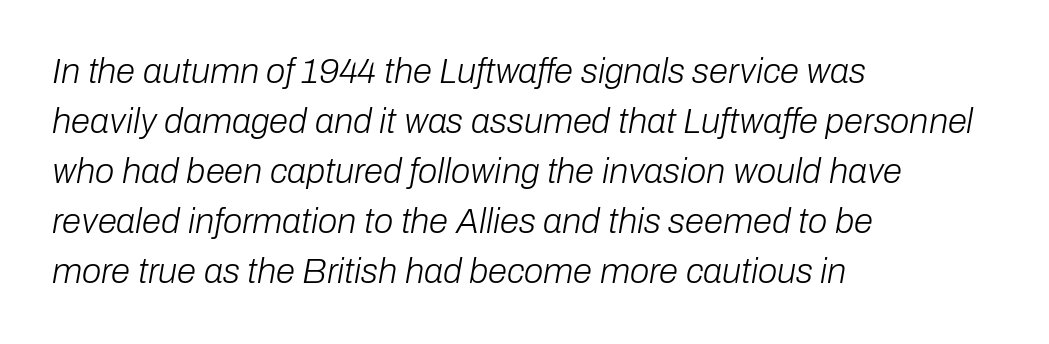
{"italic": "yes", "lean": "right", "slant_degrees": 10, "bold": "no", "weight": "light", "width": "normal", "stroke_contrast": "low", "x_height": "medium", "monospaced": "no", "underline": "no", "align": "left", "line_spacing": "normal", "line_spacing_ratio": 1.43, "letter_spacing": "normal", "letter_spacing_em": 0.0, "glyph_px": 35}
